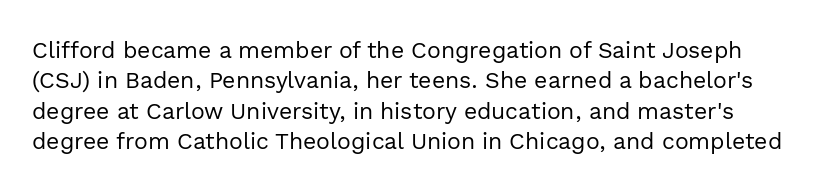
The rows are spaced the way most documents space them. Unbolded letterforms with no extra heft. Bare-footed words on every line. Does extra space separate the letters? No, they use regular spacing. The lettering stays uniformly vertical, giving the passage a roman look.
